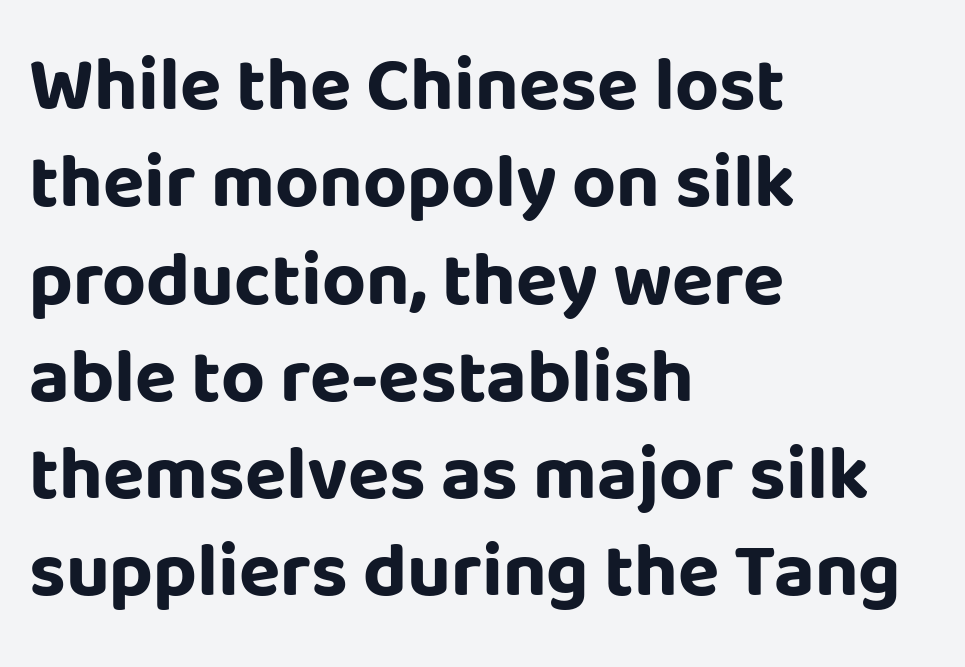
{"serif": "no", "italic": "no", "bold": "yes", "weight": "bold", "width": "normal", "stroke_contrast": "low", "x_height": "large", "monospaced": "no", "underline": "no", "align": "left", "line_spacing": "normal", "line_spacing_ratio": 1.28, "letter_spacing": "normal", "letter_spacing_em": 0.0, "glyph_px": 76}
